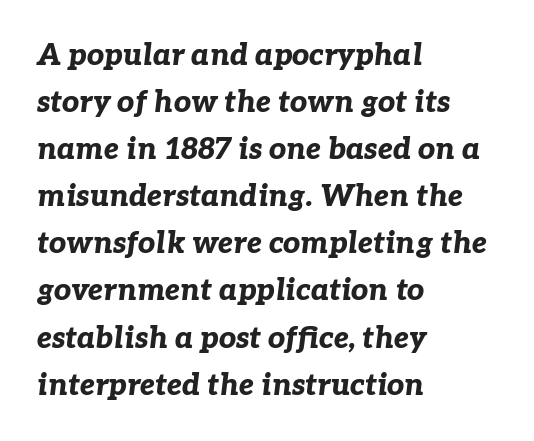
Q: Is the text bold? A: Yes.
Q: Is the text italic (slanted)? A: Yes, it leans right by about 7 degrees.
Q: Is the text underlined? A: No.
Q: How is the paragraph aligned? A: Left-aligned.
Q: Is the spacing between letters normal or unusually wide? A: Normal.
Q: Is the spacing between lines tight, normal or loose? A: Normal.
Q: Width (condensed, normal, or wide)? A: Normal.
Q: Stroke contrast? A: Low.
Q: x-height? A: Medium.
Q: Monospaced? A: No.
